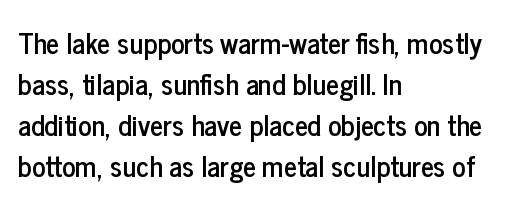
The image shows 28 px condensed sans-serif type, upright; set left-aligned, normal line spacing (1.46x), normal letter spacing, not underlined; low stroke contrast and a medium x-height.
